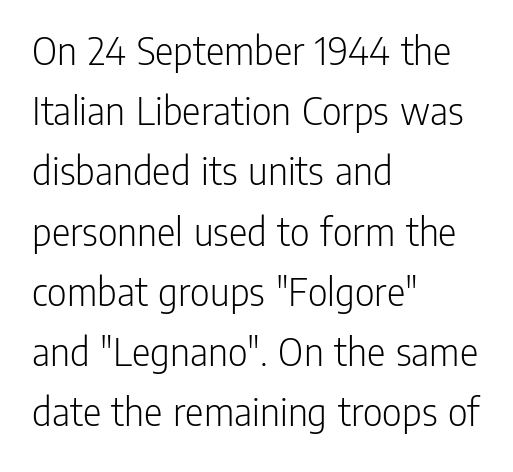
{"serif": "no", "italic": "no", "bold": "no", "weight": "light", "width": "condensed", "stroke_contrast": "low", "x_height": "medium", "monospaced": "no", "underline": "no", "align": "left", "line_spacing": "normal", "line_spacing_ratio": 1.4, "letter_spacing": "normal", "letter_spacing_em": 0.0, "glyph_px": 43}
